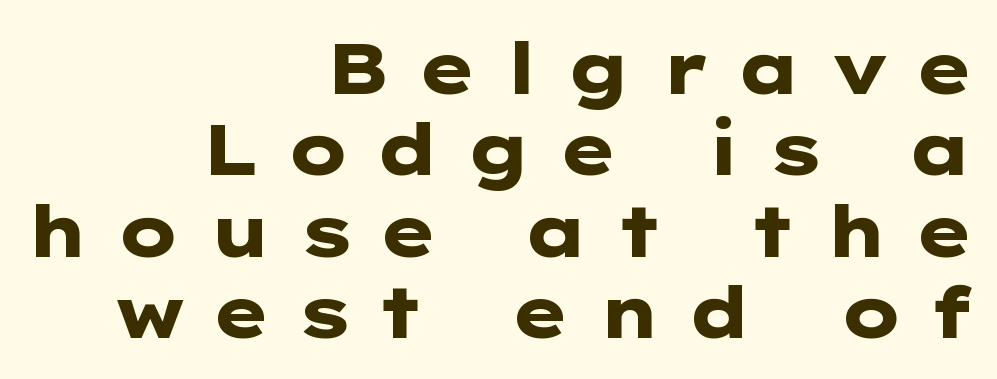
Q: Is the text bold? A: Yes.
Q: Is the text italic (slanted)? A: No, it is upright.
Q: Is the typeface a serif or a sans-serif typeface? A: Sans-serif.
Q: Is the text underlined? A: No.
Q: How is the paragraph aligned? A: Right-aligned.
Q: Is the spacing between letters normal or unusually wide? A: Unusually wide.
Q: Is the spacing between lines tight, normal or loose? A: Tight.
Q: Width (condensed, normal, or wide)? A: Wide.
Q: Stroke contrast? A: Low.
Q: x-height? A: Medium.
